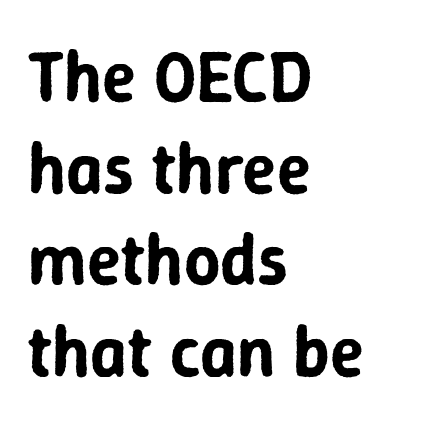
The image shows 71 px sans-serif type, upright; set left-aligned, normal line spacing (1.29x), normal letter spacing, not underlined; low stroke contrast and a medium x-height.
